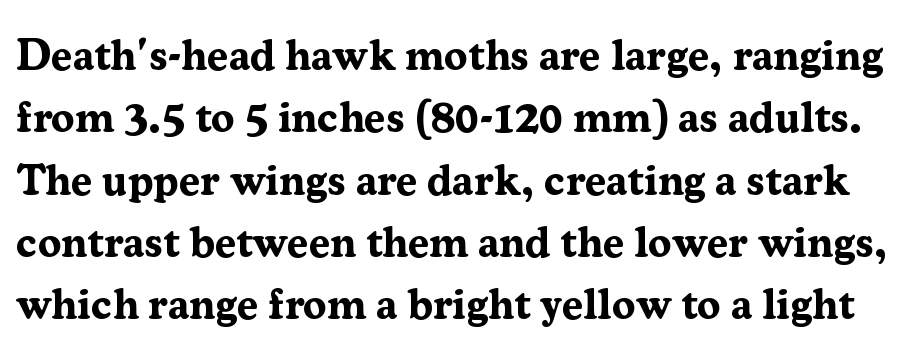
{"serif": "yes", "italic": "no", "bold": "yes", "weight": "bold", "width": "normal", "stroke_contrast": "medium", "x_height": "medium", "monospaced": "no", "underline": "no", "line_spacing": "normal", "line_spacing_ratio": 1.45, "letter_spacing": "normal", "letter_spacing_em": 0.0, "glyph_px": 43}
